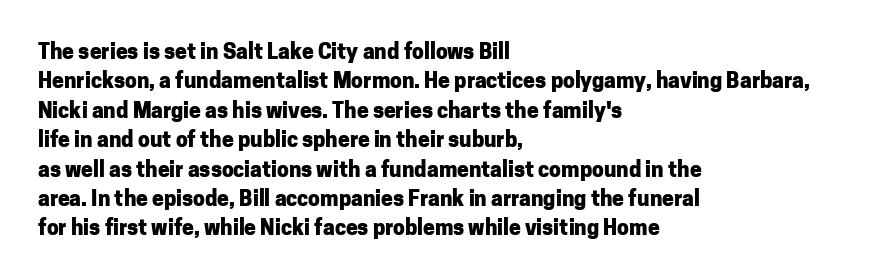
Posture: upright roman. Underlining? Definitely not there. Each line starts at the same left margin while the right side varies. Stroke thickness is high; the sample reads as a true bold. The block of text has a typical density, with ordinary space between rows.
